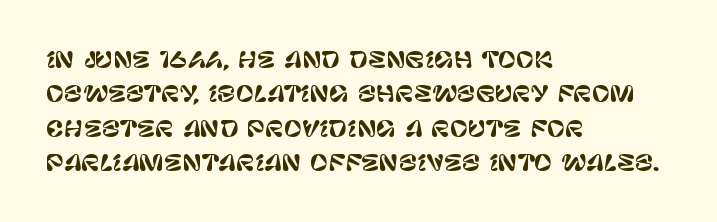
{"underline": "no", "align": "left", "line_spacing": "normal", "line_spacing_ratio": 1.56, "letter_spacing": "normal", "letter_spacing_em": 0.0, "glyph_px": 22}
